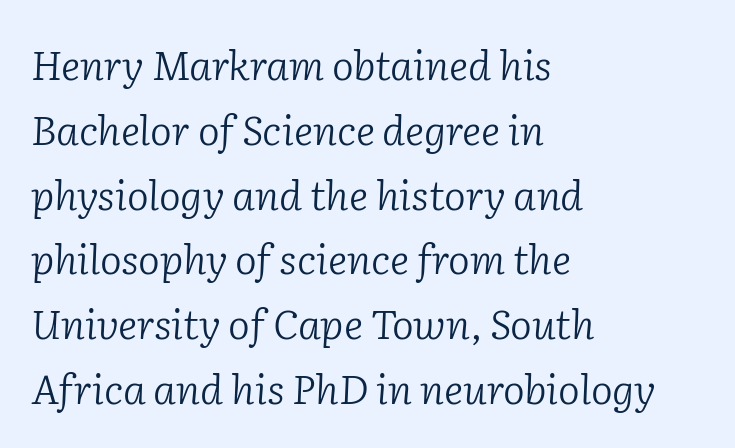
{"serif": "yes", "italic": "yes", "lean": "right", "slant_degrees": 2, "bold": "no", "weight": "light", "width": "normal", "stroke_contrast": "low", "x_height": "medium", "monospaced": "no", "underline": "no", "align": "left", "line_spacing": "normal", "line_spacing_ratio": 1.58, "letter_spacing": "normal", "letter_spacing_em": 0.0, "glyph_px": 41}
